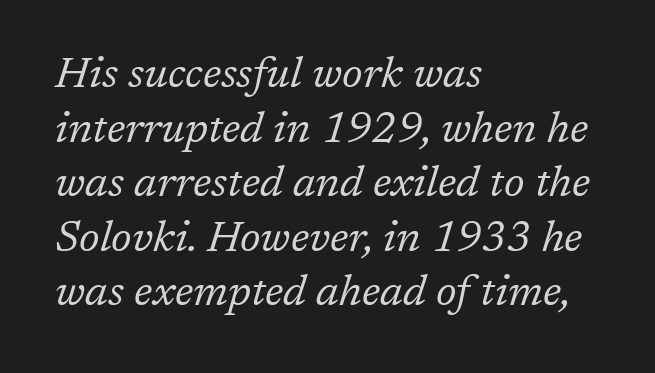
Compared with a centered layout, this one pins lines to the left instead. This is oblique type, the kind used for emphasis or titles. Inter-character spacing is left at the font's built-in metrics. Whoever set this chose a conventional vertical rhythm. The text was rendered using a seriffed face with decorative stroke endings. The area under the type is left untouched.
